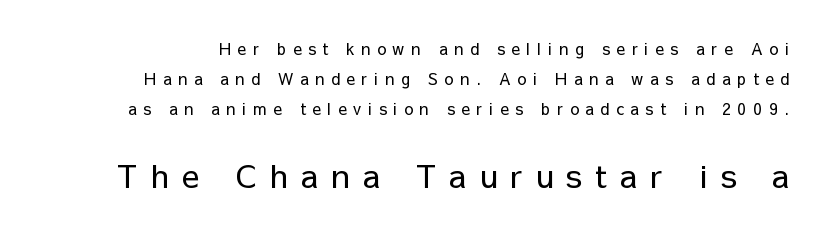
Q: Is the text bold? A: No.
Q: Is the text italic (slanted)? A: No, it is upright.
Q: Is the typeface a serif or a sans-serif typeface? A: Sans-serif.
Q: Is the text underlined? A: No.
Q: Is the spacing between letters normal or unusually wide? A: Unusually wide.
Q: Which block of text is set in a larger size, the first (top) or the second (bottom)? A: The second (bottom) one.
Q: Width (condensed, normal, or wide)? A: Normal.
Q: Stroke contrast? A: Low.
Q: x-height? A: Medium.
Q: Monospaced? A: No.
